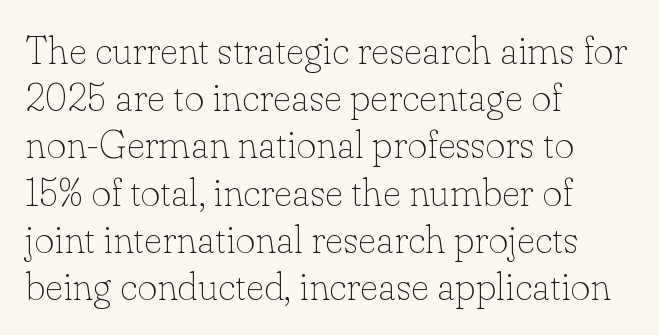
{"serif": "yes", "italic": "no", "bold": "no", "weight": "thin", "width": "normal", "stroke_contrast": "low", "x_height": "small", "monospaced": "no", "underline": "no", "align": "left", "line_spacing_ratio": 1.21, "letter_spacing": "normal", "letter_spacing_em": 0.0, "glyph_px": 39}
